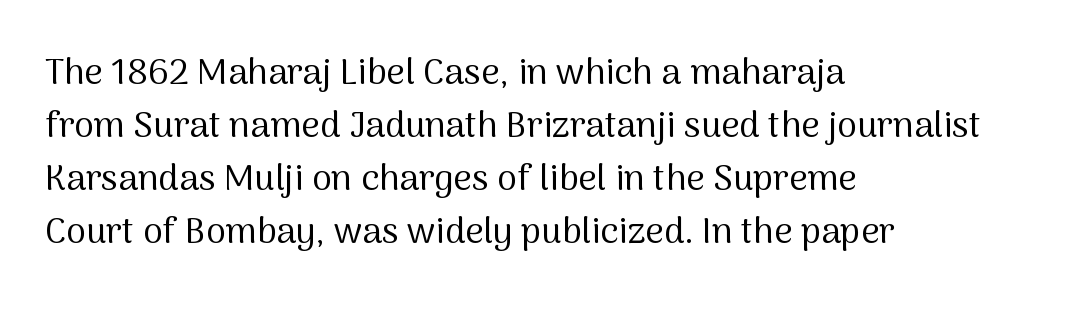
Q: Is the text bold? A: No.
Q: Is the text italic (slanted)? A: No, it is upright.
Q: Is the typeface a serif or a sans-serif typeface? A: Sans-serif.
Q: Is the text underlined? A: No.
Q: How is the paragraph aligned? A: Left-aligned.
Q: Is the spacing between letters normal or unusually wide? A: Normal.
Q: Is the spacing between lines tight, normal or loose? A: Normal.
Q: Width (condensed, normal, or wide)? A: Normal.
Q: Stroke contrast? A: Medium.
Q: x-height? A: Medium.
Q: Monospaced? A: No.
